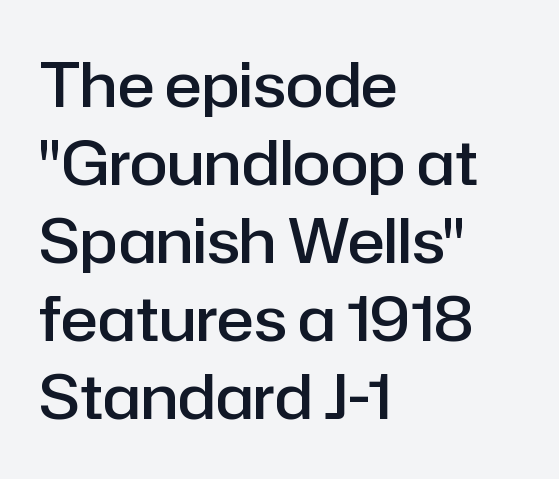
The image shows 62 px semibold sans-serif type, upright; set left-aligned, normal line spacing (1.26x), normal letter spacing, not underlined; low stroke contrast and a medium x-height.
